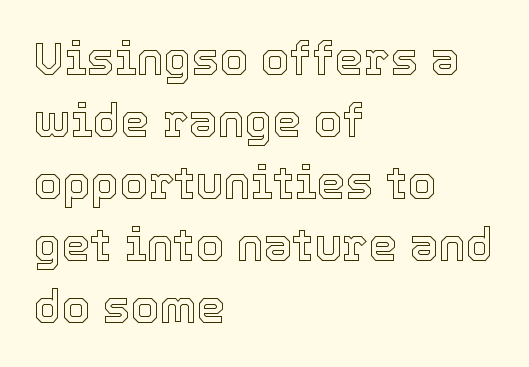
Q: Is the text italic (slanted)? A: No, it is upright.
Q: Is the text underlined? A: No.
Q: How is the paragraph aligned? A: Left-aligned.
Q: Is the spacing between letters normal or unusually wide? A: Normal.
Q: Is the spacing between lines tight, normal or loose? A: Normal.
Q: Width (condensed, normal, or wide)? A: Normal.
Q: x-height? A: Medium.
Q: Monospaced? A: No.
